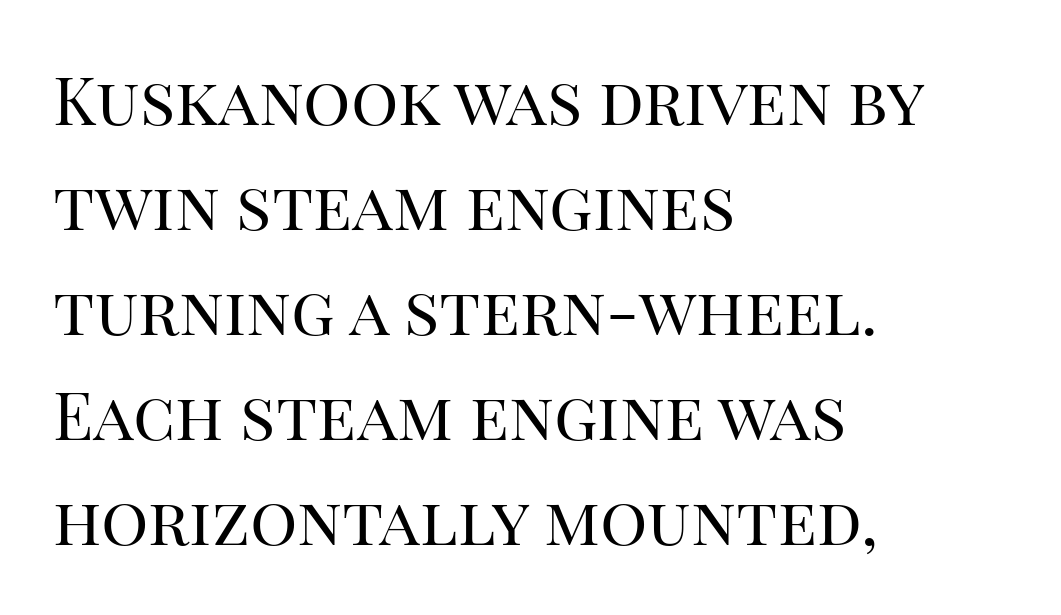
The image shows 66 px regular-weight serif type, upright; set left-aligned, normal line spacing (1.59x), normal letter spacing, not underlined; high stroke contrast and a large x-height.
